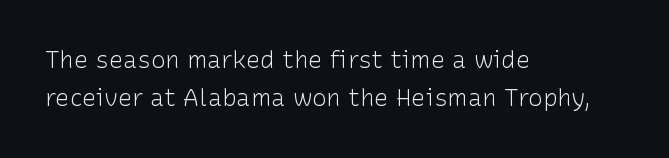
Q: Is the text bold? A: No.
Q: Is the text italic (slanted)? A: No, it is upright.
Q: Is the text underlined? A: No.
Q: How is the paragraph aligned? A: Left-aligned.
Q: Is the spacing between letters normal or unusually wide? A: Normal.
Q: Is the spacing between lines tight, normal or loose? A: Normal.
